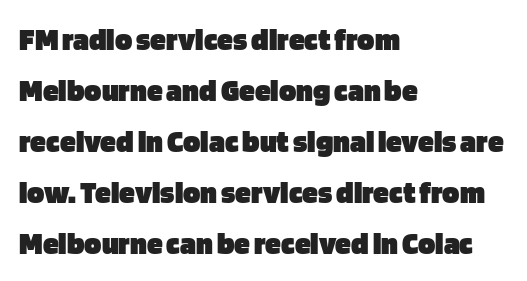
{"serif": "no", "italic": "no", "bold": "yes", "weight": "heavy", "width": "normal", "stroke_contrast": "low", "x_height": "large", "monospaced": "no", "underline": "no", "align": "left", "line_spacing": "normal", "line_spacing_ratio": 1.59, "letter_spacing": "normal", "letter_spacing_em": 0.0, "glyph_px": 32}
